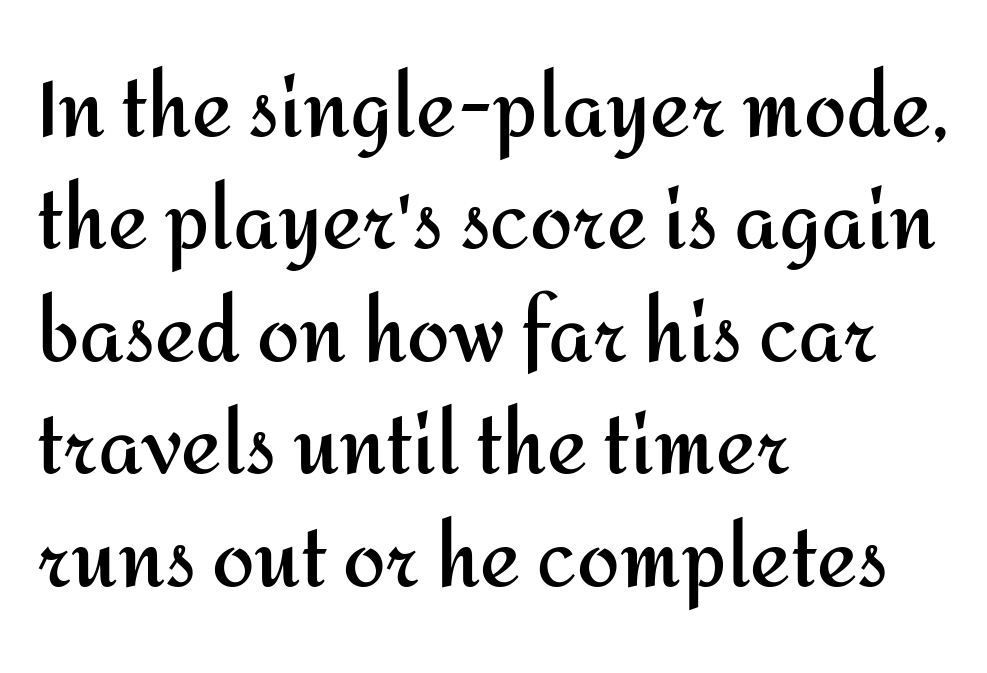
{"serif": "no", "italic": "no", "bold": "yes", "weight": "semibold", "width": "normal", "stroke_contrast": "medium", "x_height": "medium", "monospaced": "no", "underline": "no", "align": "left", "line_spacing": "normal", "line_spacing_ratio": 1.48, "letter_spacing": "normal", "letter_spacing_em": 0.0, "glyph_px": 76}
